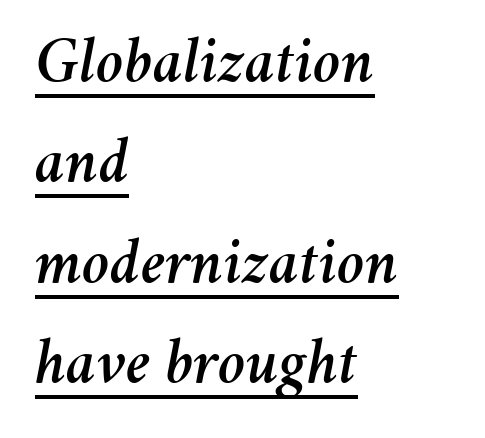
{"italic": "yes", "lean": "right", "slant_degrees": 11, "width": "normal", "stroke_contrast": "medium", "x_height": "medium", "monospaced": "no", "underline": "yes", "align": "left", "line_spacing": "normal", "line_spacing_ratio": 1.52, "letter_spacing": "normal", "letter_spacing_em": 0.0, "glyph_px": 66}
